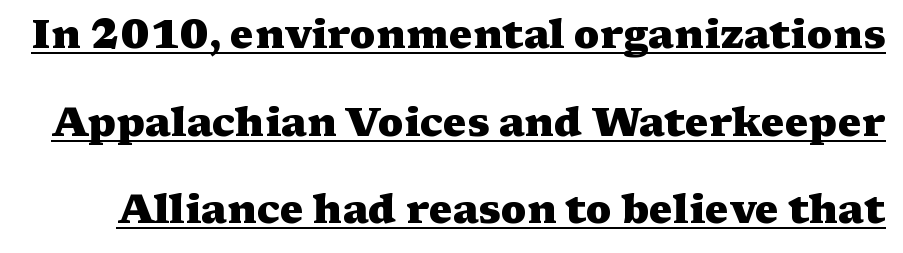
Reading down the column, the eye jumps a long way to each next line. Quick note: not italic, upright. The face used here is rendered with its standard letterfit. Typographic density is high because the face is bold. Underline: present.
